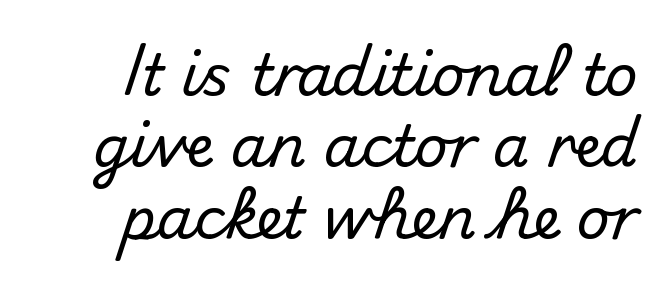
{"serif": "no", "width": "normal", "stroke_contrast": "medium", "x_height": "small", "monospaced": "no", "underline": "no", "align": "right", "line_spacing_ratio": 1.23, "letter_spacing": "normal", "letter_spacing_em": 0.0, "glyph_px": 58}
